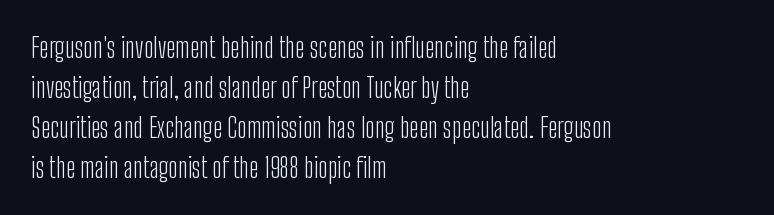
{"italic": "no", "bold": "no", "underline": "no", "align": "left", "line_spacing": "normal", "line_spacing_ratio": 1.48, "letter_spacing": "normal", "letter_spacing_em": 0.0, "glyph_px": 27}
